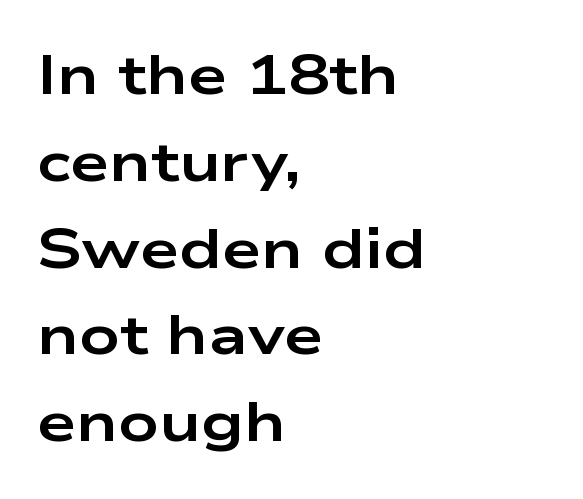
Q: Is the text bold? A: Yes.
Q: Is the text italic (slanted)? A: No, it is upright.
Q: Is the typeface a serif or a sans-serif typeface? A: Sans-serif.
Q: Is the text underlined? A: No.
Q: How is the paragraph aligned? A: Left-aligned.
Q: Is the spacing between letters normal or unusually wide? A: Normal.
Q: Is the spacing between lines tight, normal or loose? A: Normal.
Q: Width (condensed, normal, or wide)? A: Wide.
Q: Stroke contrast? A: Low.
Q: x-height? A: Medium.
Q: Monospaced? A: No.
